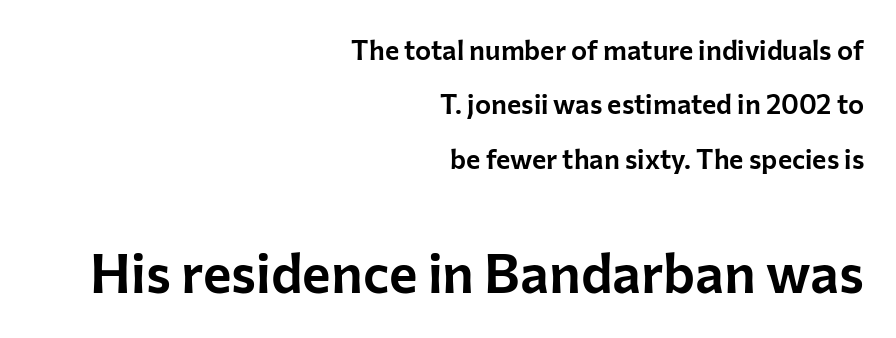
{"serif": "no", "italic": "no", "width": "normal", "stroke_contrast": "low", "x_height": "medium", "monospaced": "no", "underline": "no", "align": "right", "line_spacing": "loose", "line_spacing_ratio": 2.01, "letter_spacing": "normal", "letter_spacing_em": 0.0, "larger_block": "second", "size_ratio": 2.0, "glyph_px": 54}
